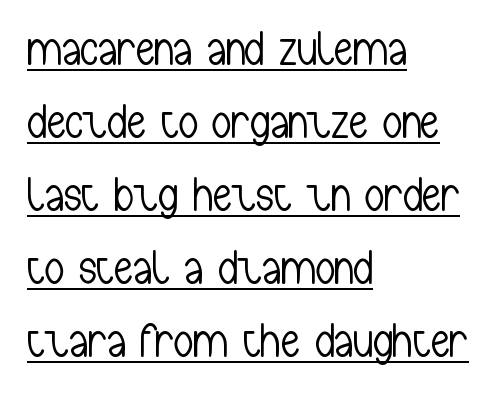
The image shows 48 px light, condensed sans-serif type, upright; set left-aligned, normal line spacing (1.52x), normal letter spacing, underlined; low stroke contrast and a medium x-height.
